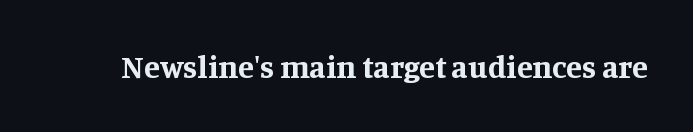
Observe the serifs anchoring each vertical stroke in this sample. The letters stand straight up with perfectly vertical stems. How heavy is the stroke? Heavy — this is a bold. Rule under the text: the space is simply empty. Short note: letters normally spaced.
